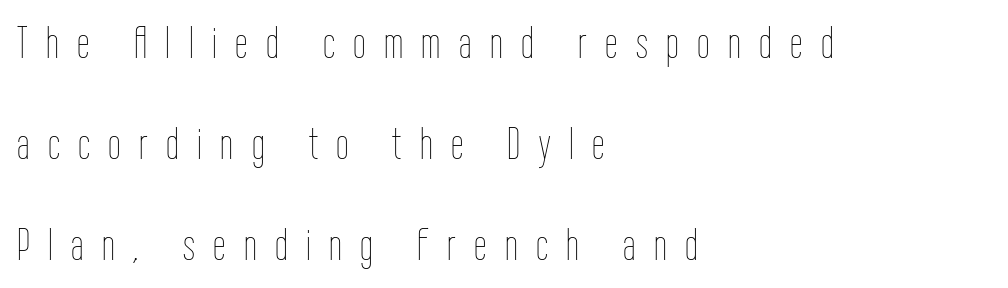
Characters remain perfectly vertical along every line. Varying glyph widths throughout — classic text-font behaviour. Substantial extra tracking has been applied to these lines. The weight would be labelled regular, book, light, or lighter still.
